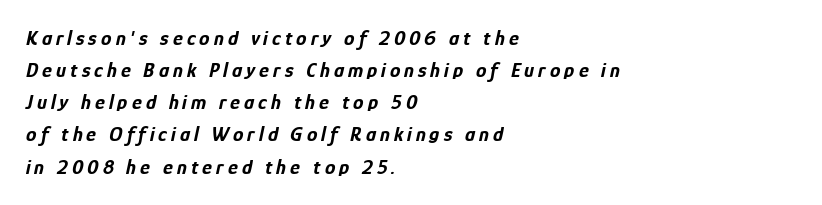
The image shows 21 px bold type, italic (leaning right); set left-aligned, normal line spacing (1.53x), not underlined.
